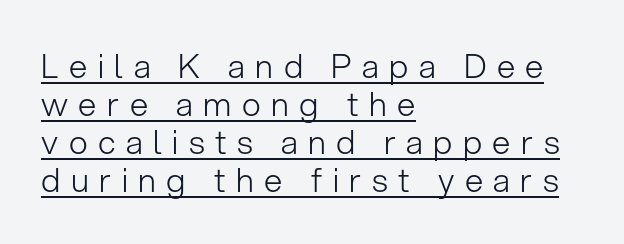
Q: Is the text bold? A: No.
Q: Is the text italic (slanted)? A: No, it is upright.
Q: Is the typeface a serif or a sans-serif typeface? A: Sans-serif.
Q: Is the text underlined? A: Yes.
Q: How is the paragraph aligned? A: Left-aligned.
Q: Is the spacing between letters normal or unusually wide? A: Unusually wide.
Q: Is the spacing between lines tight, normal or loose? A: Tight.
Q: Width (condensed, normal, or wide)? A: Normal.
Q: Stroke contrast? A: Low.
Q: x-height? A: Medium.
Q: Monospaced? A: No.
